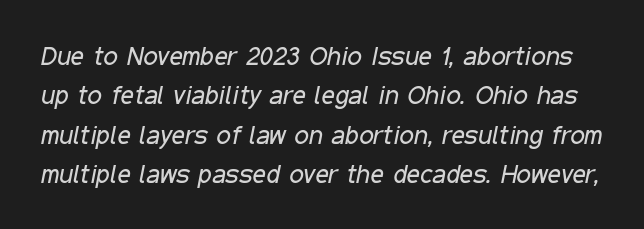
The image shows 26 px text type, italic (leaning right); set normal line spacing (1.51x), normal letter spacing, not underlined.
